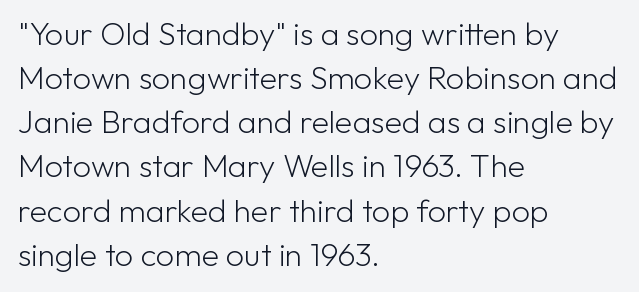
The image shows 32 px light sans-serif type, upright; set left-aligned, normal line spacing (1.38x), normal letter spacing, not underlined; low stroke contrast and a medium x-height.
